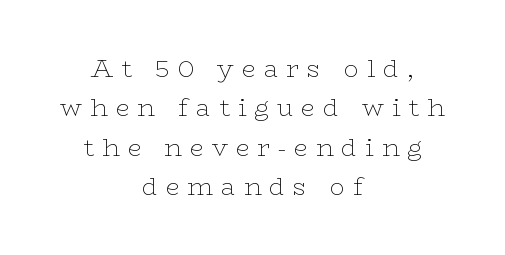
The image shows 25 px text type, upright; set centered, normal line spacing (1.58x), unusually wide letter spacing (+0.32 em), not underlined.
